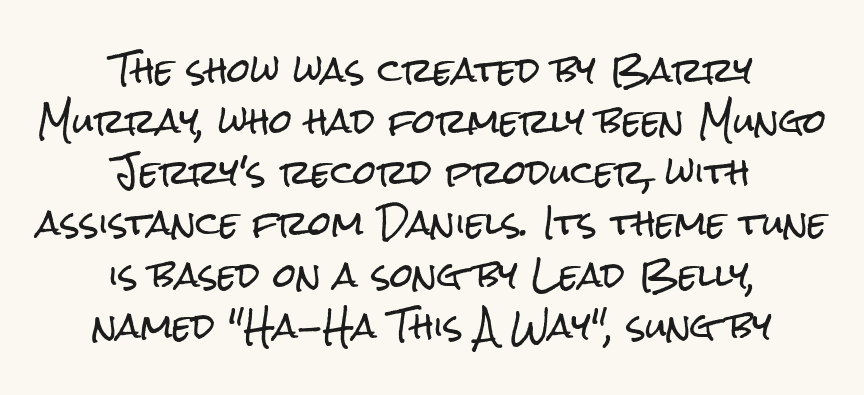
The image shows 33 px condensed sans-serif type, upright; set centered, normal line spacing (1.55x), normal letter spacing, not underlined; low stroke contrast and a medium x-height.
